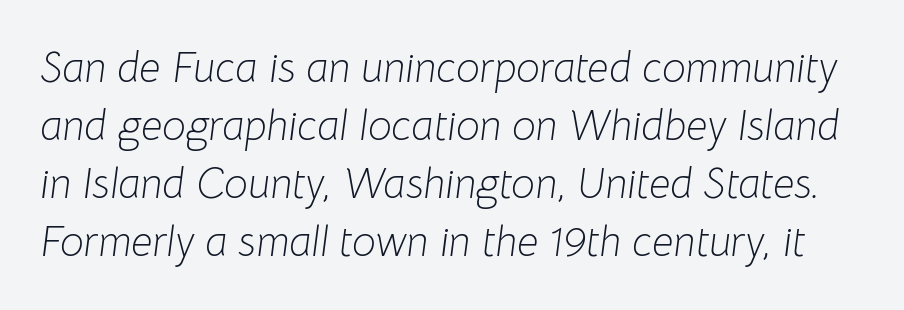
{"italic": "yes", "lean": "right", "slant_degrees": 8, "bold": "no", "weight": "light", "width": "normal", "stroke_contrast": "low", "x_height": "medium", "monospaced": "no", "underline": "no", "line_spacing": "normal", "line_spacing_ratio": 1.38, "letter_spacing": "normal", "letter_spacing_em": 0.0, "glyph_px": 42}
